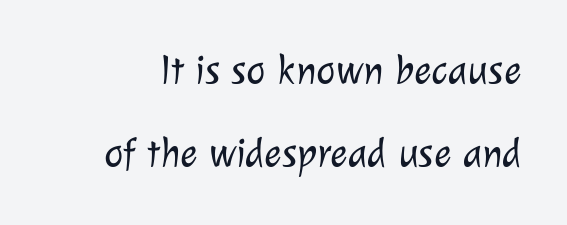
Line spacing here is loose. The strokes carry an ordinary text weight at most. Letterform terminals end flat and unadorned throughout the passage. How are the letters spaced? Ordinarily, with no added tracking. The rendering uses natural spacing where letterforms have individual widths.
